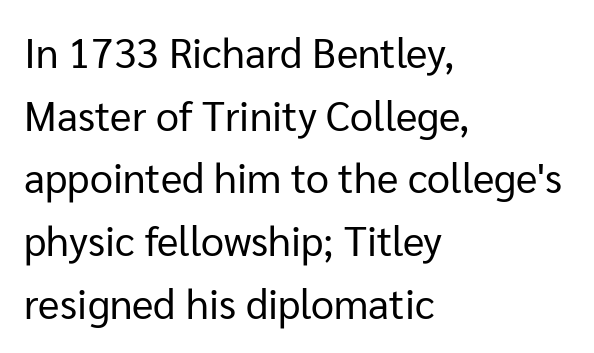
Check where the strokes stop: nothing finishes them off — pure sans. The font's upright variant was chosen for this text. The ragged edge is on the right, which tells us the setting is flush left. No letter is thick-stroked: the sample isn't bold.
